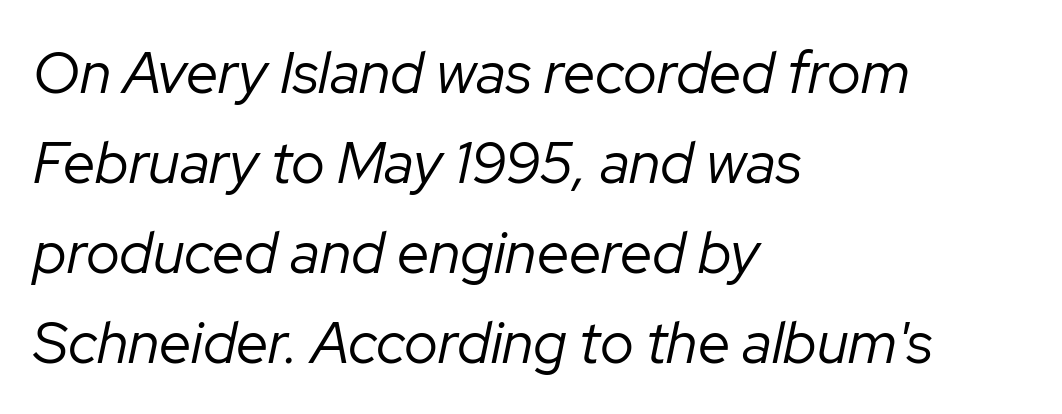
The image shows 58 px regular-weight type, italic (leaning right); set left-aligned, normal line spacing (1.55x), normal letter spacing, not underlined; low stroke contrast and a medium x-height.
